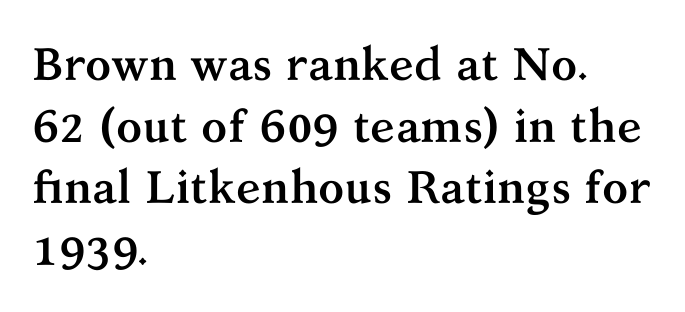
Q: Is the text bold? A: Yes.
Q: Is the text italic (slanted)? A: No, it is upright.
Q: Is the typeface a serif or a sans-serif typeface? A: Serif.
Q: Is the text underlined? A: No.
Q: How is the paragraph aligned? A: Left-aligned.
Q: Is the spacing between letters normal or unusually wide? A: Normal.
Q: Is the spacing between lines tight, normal or loose? A: Normal.
Q: Width (condensed, normal, or wide)? A: Normal.
Q: Stroke contrast? A: Medium.
Q: x-height? A: Medium.
Q: Monospaced? A: No.
